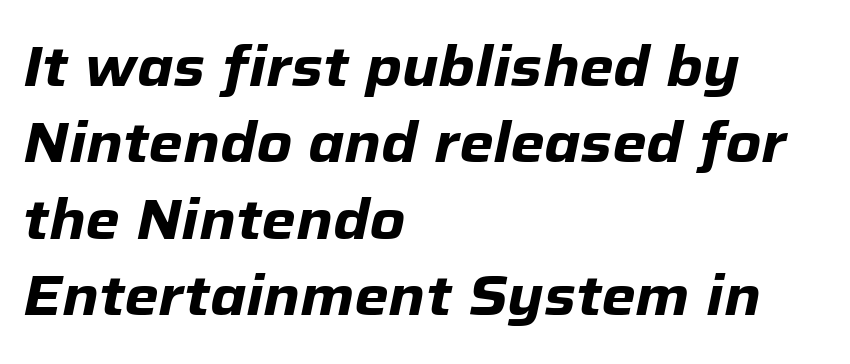
Q: Is the text bold? A: Yes.
Q: Is the text italic (slanted)? A: Yes, it leans right by about 12 degrees.
Q: Is the text underlined? A: No.
Q: How is the paragraph aligned? A: Left-aligned.
Q: Is the spacing between letters normal or unusually wide? A: Normal.
Q: Is the spacing between lines tight, normal or loose? A: Normal.
Q: Width (condensed, normal, or wide)? A: Normal.
Q: Stroke contrast? A: Low.
Q: x-height? A: Medium.
Q: Monospaced? A: No.
